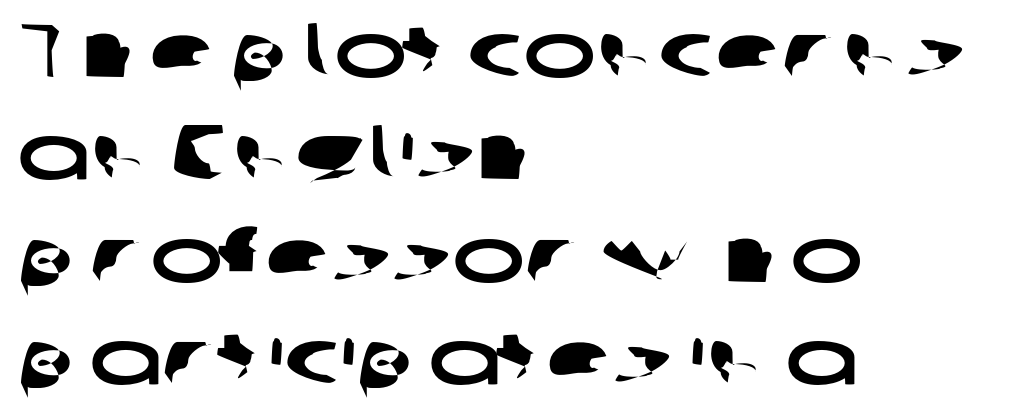
Evenly set lines give the paragraph a standard silhouette. Quick note: underline off. The tracking reads as untouched default to a designer's eye. This sample has the flowing, uneven cadence of proportional lettering. Reading down the block, your eye returns to a fixed left position each line. Grotesque or geometric, the face here clearly has no serifs.
